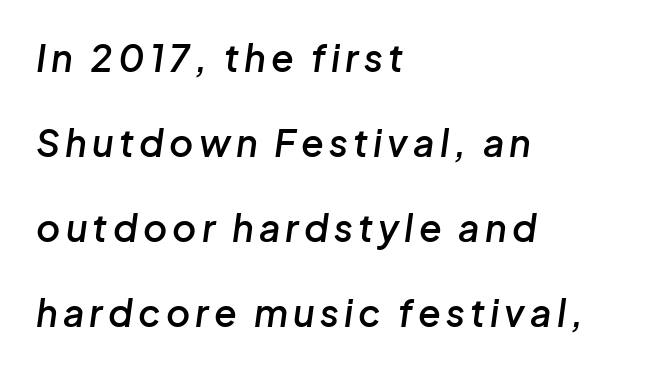
Q: Is the text bold? A: Semi-bold.
Q: Is the text italic (slanted)? A: Yes, it leans right by about 8 degrees.
Q: Is the text underlined? A: No.
Q: How is the paragraph aligned? A: Left-aligned.
Q: Is the spacing between lines tight, normal or loose? A: Loose.
Q: Width (condensed, normal, or wide)? A: Normal.
Q: Stroke contrast? A: Low.
Q: x-height? A: Medium.
Q: Monospaced? A: No.
